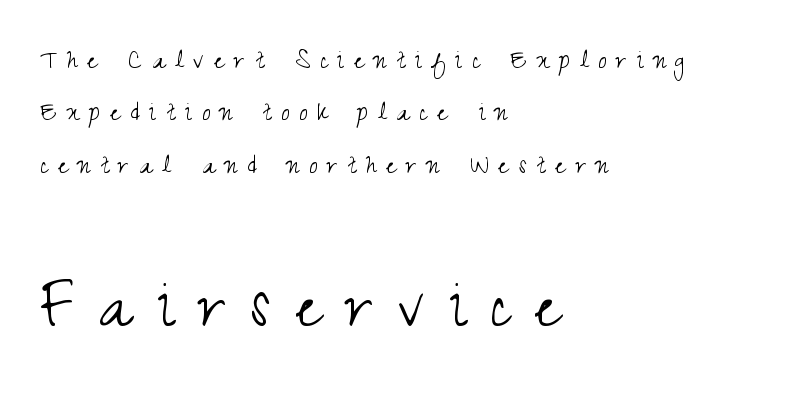
{"serif": "no", "italic": "no", "bold": "no", "weight": "light", "width": "condensed", "stroke_contrast": "medium", "x_height": "small", "monospaced": "no", "underline": "no", "align": "left", "line_spacing_ratio": 1.75, "letter_spacing": "wide", "letter_spacing_em": 0.33, "larger_block": "second", "size_ratio": 2.5, "glyph_px": 75}
